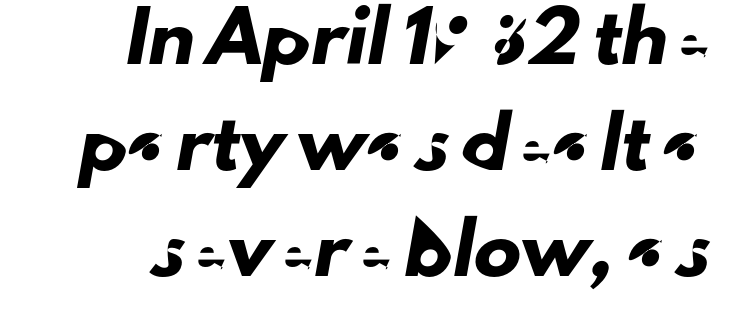
Q: Is the typeface a serif or a sans-serif typeface? A: Sans-serif.
Q: Is the text underlined? A: No.
Q: Is the spacing between letters normal or unusually wide? A: Normal.
Q: Is the spacing between lines tight, normal or loose? A: Loose.
Q: Width (condensed, normal, or wide)? A: Normal.
Q: Stroke contrast? A: Low.
Q: x-height? A: Small.
Q: Monospaced? A: No.
